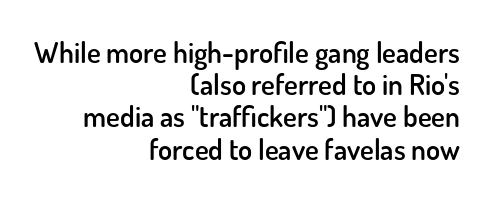
{"serif": "no", "italic": "no", "bold": "semi", "weight": "semibold", "width": "normal", "stroke_contrast": "low", "x_height": "small", "monospaced": "no", "underline": "no", "align": "right", "line_spacing": "tight", "line_spacing_ratio": 1.11, "letter_spacing": "normal", "letter_spacing_em": 0.0, "glyph_px": 29}
